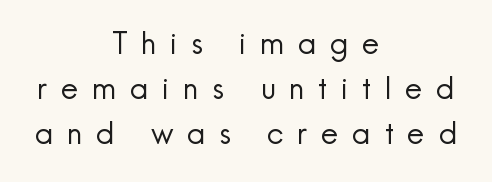
Q: Is the text bold? A: No.
Q: Is the text italic (slanted)? A: No, it is upright.
Q: Is the typeface a serif or a sans-serif typeface? A: Sans-serif.
Q: Is the text underlined? A: No.
Q: How is the paragraph aligned? A: Centered.
Q: Is the spacing between letters normal or unusually wide? A: Unusually wide.
Q: Is the spacing between lines tight, normal or loose? A: Normal.
Q: Width (condensed, normal, or wide)? A: Normal.
Q: x-height? A: Small.
Q: Monospaced? A: No.
